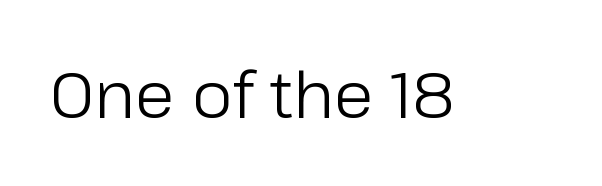
Standard letterfit; no display-style spreading of the glyphs. Nothing sits at the stroke ends, so this counts as sans-serif. Each row of text sits above clean, open space. Weight: not bold — regular or lighter.
